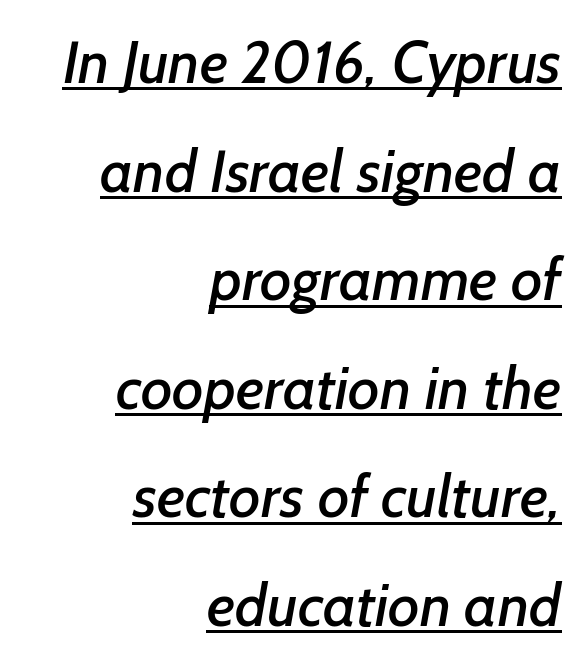
Q: Is the typeface a serif or a sans-serif typeface? A: Sans-serif.
Q: Is the text underlined? A: Yes.
Q: How is the paragraph aligned? A: Right-aligned.
Q: Is the spacing between letters normal or unusually wide? A: Normal.
Q: Width (condensed, normal, or wide)? A: Normal.
Q: Stroke contrast? A: Low.
Q: x-height? A: Medium.
Q: Monospaced? A: No.
